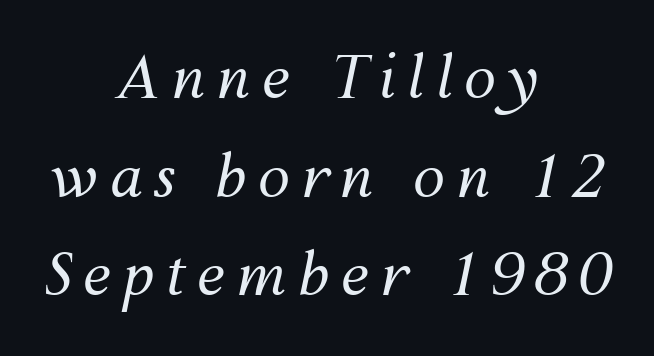
{"italic": "yes", "lean": "right", "slant_degrees": 12, "bold": "no", "weight": "regular", "width": "normal", "stroke_contrast": "medium", "x_height": "medium", "monospaced": "no", "underline": "no", "align": "center", "line_spacing": "normal", "line_spacing_ratio": 1.7, "glyph_px": 58}
